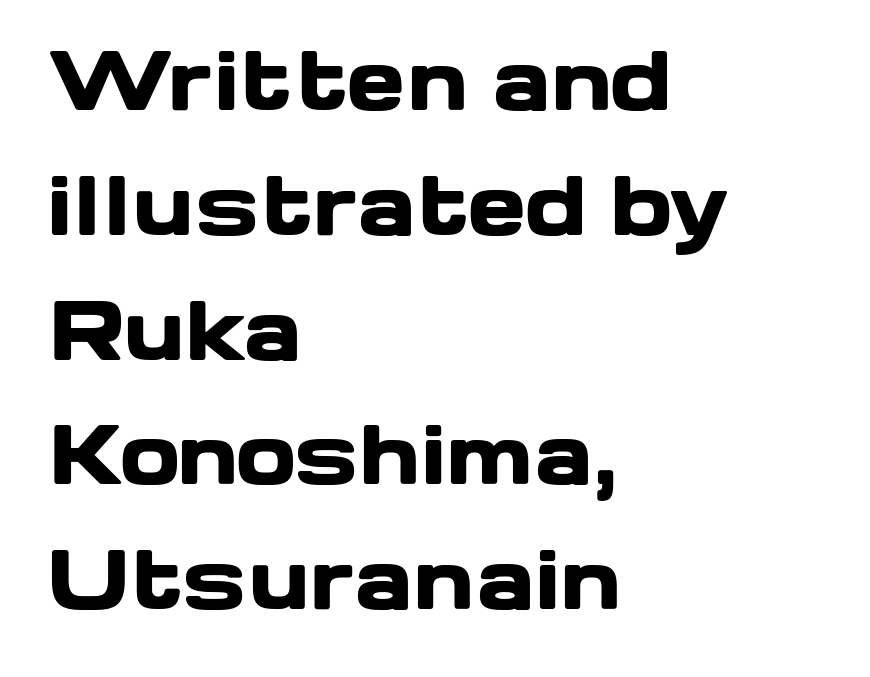
The rendering anchors every line to the left-hand side. No feet cap the strokes, marking this as sans-serif type. Chunky letters — that's bold for sure. Type without underlining. If you drew a line through each stem, it would be perfectly vertical. Note the varied advance widths — an 'i' is clearly narrower than an 'm'.
